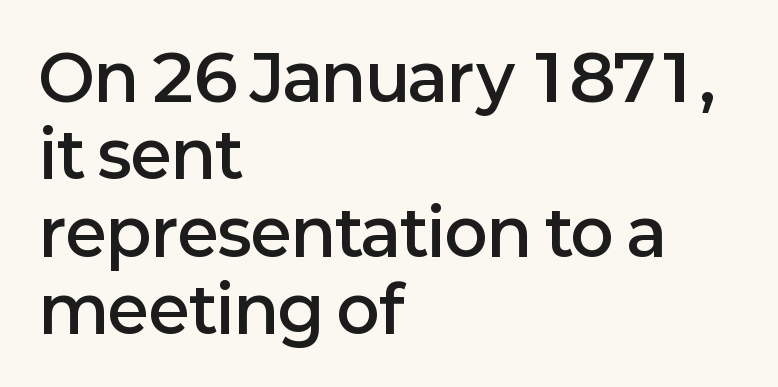
Is the letter spacing exaggerated? No — it looks like the ordinary default. The rendering shows plain stroke endings on the letterforms — a sans-serif design. Rule under the text: the space is simply empty. These lines were composed using upright roman letters. This sample has the flowing, uneven cadence of proportional lettering.
